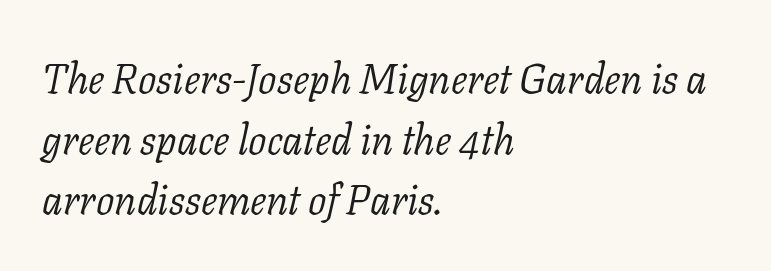
Anything drawn beneath the words? Only blank space. Rows of type keep a routine distance in the vertical direction. The type is set solid horizontally, with unmodified tracking. You could not count columns in this text — the font is proportionally spaced. Think standard paragraph weight, or any step lighter than that.
